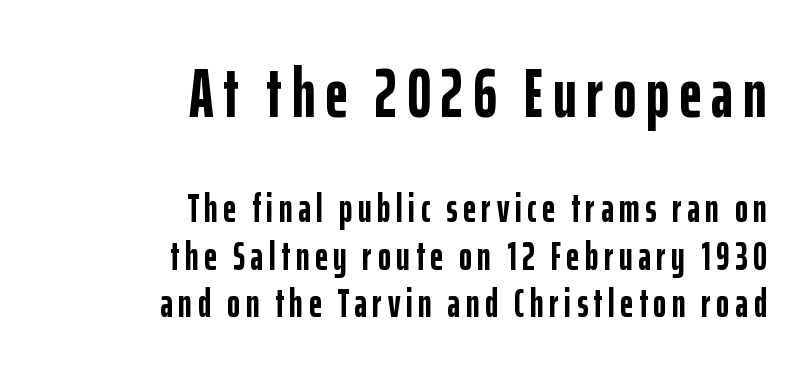
The image shows 70 px semibold, condensed sans-serif type, upright; set right-aligned, line spacing 1.19x, not underlined; the first (top) block is 1.75x larger; low stroke contrast and a medium x-height.
